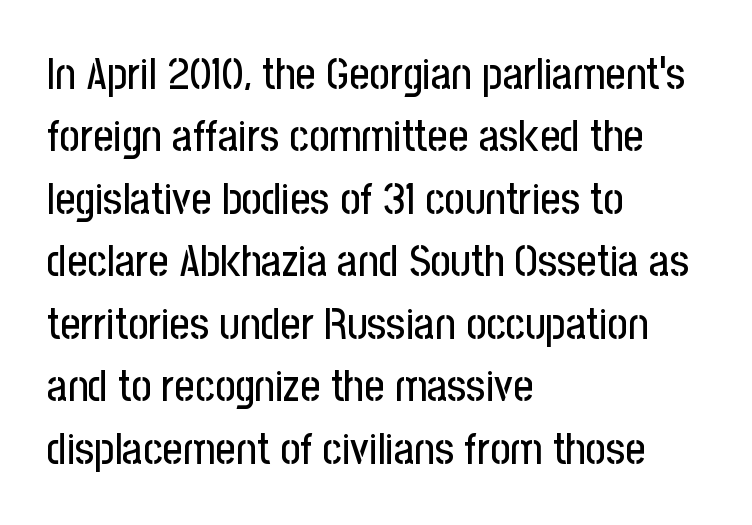
{"serif": "no", "italic": "no", "width": "condensed", "stroke_contrast": "low", "x_height": "medium", "monospaced": "no", "underline": "no", "align": "left", "line_spacing": "normal", "line_spacing_ratio": 1.42, "letter_spacing": "normal", "letter_spacing_em": 0.0, "glyph_px": 44}
